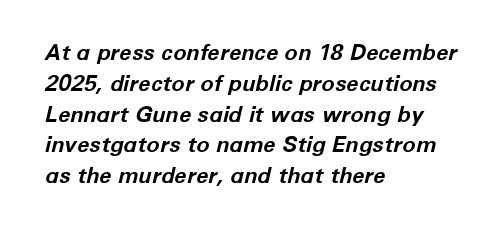
Successive baselines arrive at the customary interval. The face used here has a pronounced slope to its letters. The compositor pushed each line to the left boundary. The letterforms sit shoulder to shoulder at normal distance. I'd describe the lettering as bold — thick and assertive. The glyphs are unaccompanied by any horizontal stroke below them.
